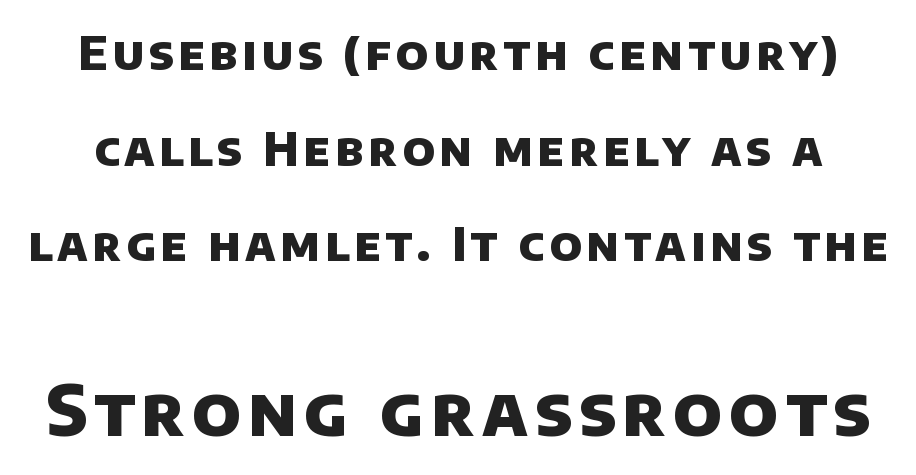
The image shows 69 px heavy sans-serif type; set loose line spacing (2.08x), not underlined; the second (bottom) block is 1.5x larger; low stroke contrast and a large x-height.
